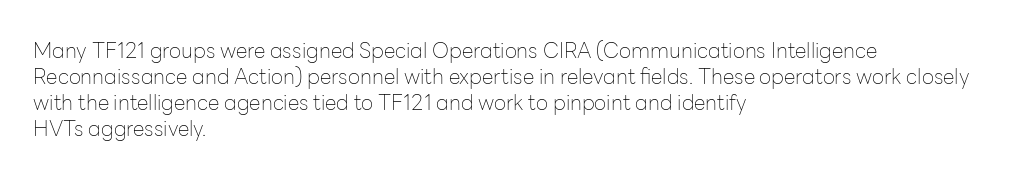
Q: Is the text bold? A: No.
Q: Is the text italic (slanted)? A: No, it is upright.
Q: Is the text underlined? A: No.
Q: How is the paragraph aligned? A: Left-aligned.
Q: Is the spacing between letters normal or unusually wide? A: Normal.
